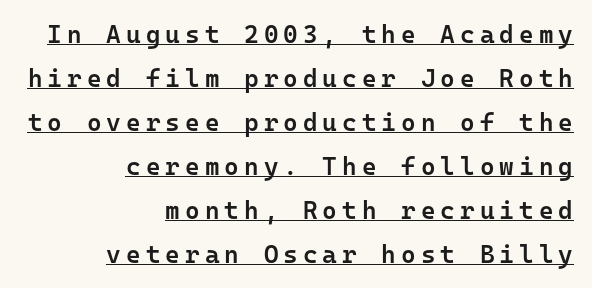
{"italic": "no", "bold": "semi", "underline": "yes", "align": "right", "line_spacing_ratio": 1.76, "letter_spacing": "wide", "letter_spacing_em": 0.2, "glyph_px": 25}
